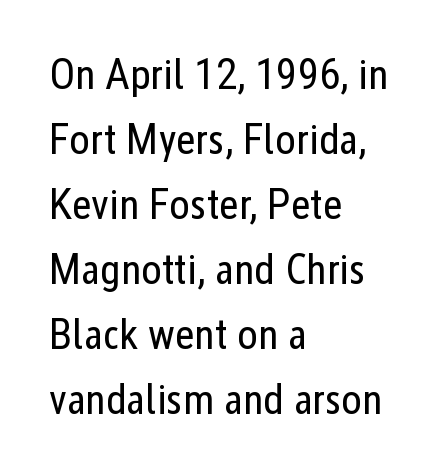
You could call the tracking neutral — neither tight nor loose. The foot of each line stays bare and open. Each line starts at the same left margin while the right side varies. Ink coverage per letter is moderate at most. Proportional: the letters do not fall into vertical columns.
